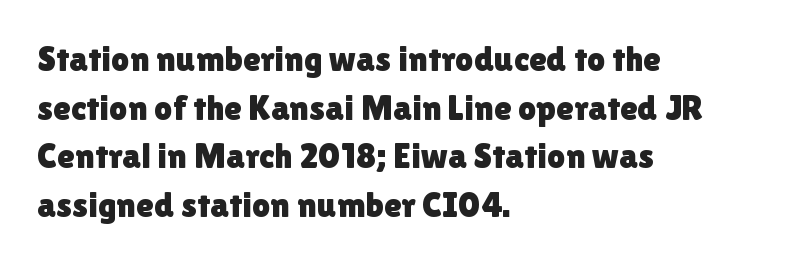
{"serif": "no", "italic": "no", "width": "normal", "x_height": "medium", "monospaced": "no", "underline": "no", "align": "left", "line_spacing": "normal", "line_spacing_ratio": 1.35, "letter_spacing": "normal", "letter_spacing_em": 0.0, "glyph_px": 36}
